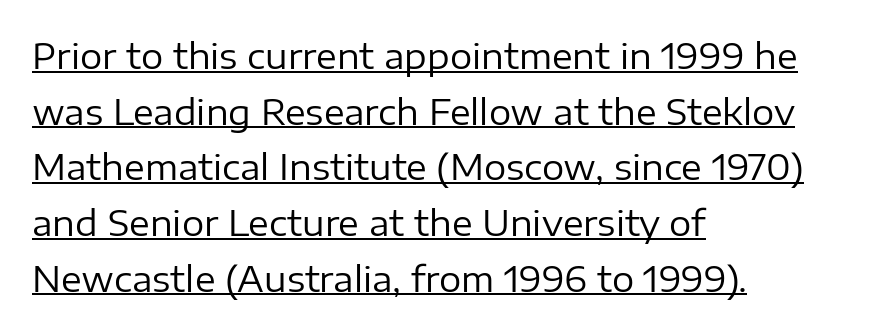
Caption: lettering with a line underneath. Caption: multi-line text, flush left, ragged right. Does the leading feel generous? No, just average. The passage shown is typed in a proportional face where columns would drift. A sans-serif font was chosen for this passage. The tracking reads as untouched default to a designer's eye.
